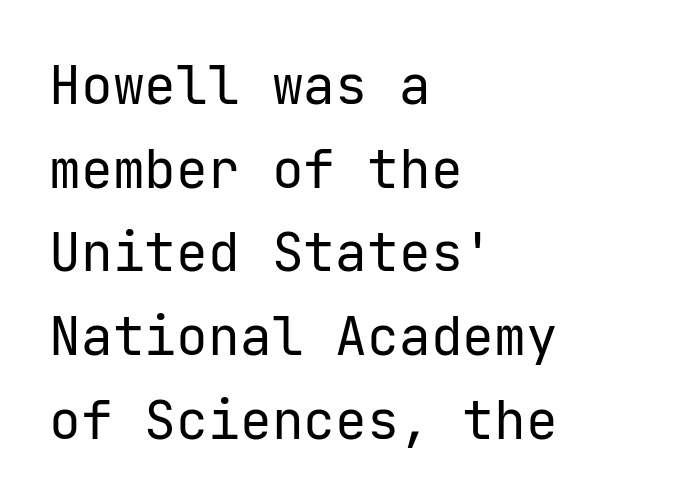
The image shows 53 px regular-weight sans-serif type, upright; set left-aligned, normal line spacing (1.58x), normal letter spacing, not underlined; low stroke contrast and a medium x-height.
